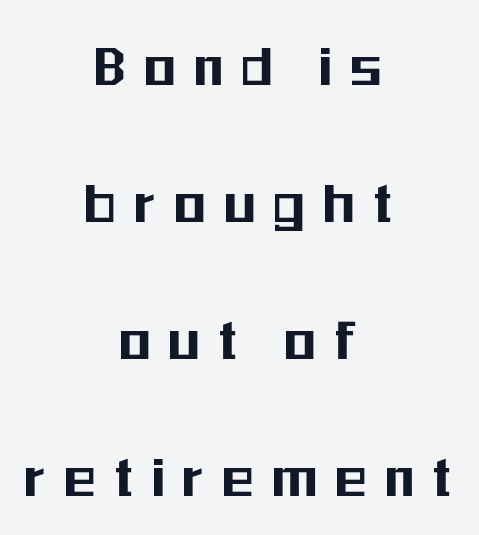
The image shows 64 px condensed sans-serif type, upright; set centered, loose line spacing (2.14x), unusually wide letter spacing (+0.3 em), not underlined; medium stroke contrast and a medium x-height.
